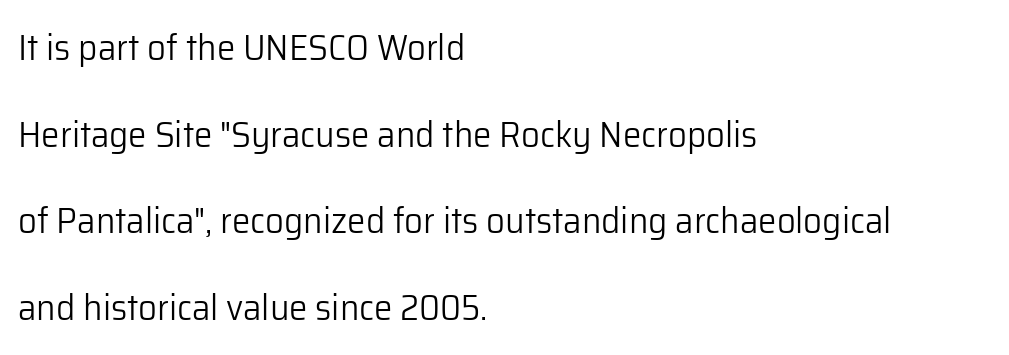
The image shows 37 px light sans-serif type, upright; set left-aligned, loose line spacing (2.34x), normal letter spacing, not underlined; low stroke contrast and a medium x-height.
